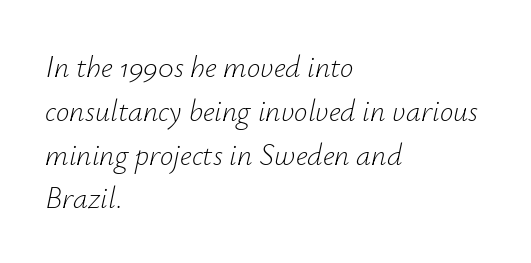
The line texture is even and compact thanks to regular tracking. The ragged edge is on the right, which tells us the setting is flush left. Vertical spacing — default. Weight: regular or lighter. Letters rest on an invisible, unmarked baseline.
